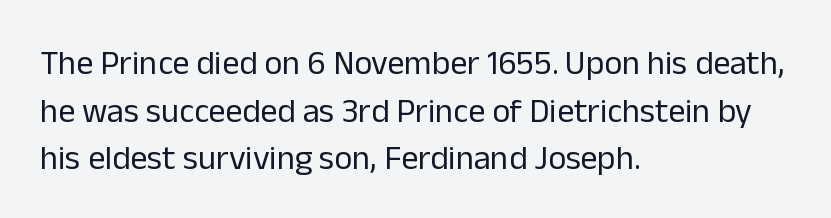
Q: Is the text bold? A: No.
Q: Is the text italic (slanted)? A: No, it is upright.
Q: Is the typeface a serif or a sans-serif typeface? A: Sans-serif.
Q: Is the text underlined? A: No.
Q: How is the paragraph aligned? A: Left-aligned.
Q: Is the spacing between letters normal or unusually wide? A: Normal.
Q: Is the spacing between lines tight, normal or loose? A: Normal.
Q: Width (condensed, normal, or wide)? A: Normal.
Q: Stroke contrast? A: Low.
Q: x-height? A: Medium.
Q: Monospaced? A: No.
